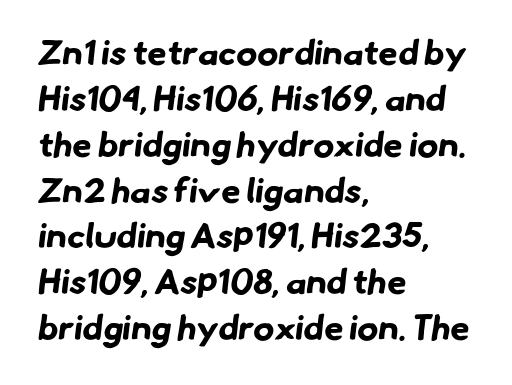
Q: Is the text bold? A: Yes.
Q: Is the typeface a serif or a sans-serif typeface? A: Sans-serif.
Q: Is the text underlined? A: No.
Q: How is the paragraph aligned? A: Left-aligned.
Q: Is the spacing between letters normal or unusually wide? A: Normal.
Q: Is the spacing between lines tight, normal or loose? A: Normal.
Q: Width (condensed, normal, or wide)? A: Normal.
Q: Stroke contrast? A: Low.
Q: x-height? A: Small.
Q: Monospaced? A: No.
